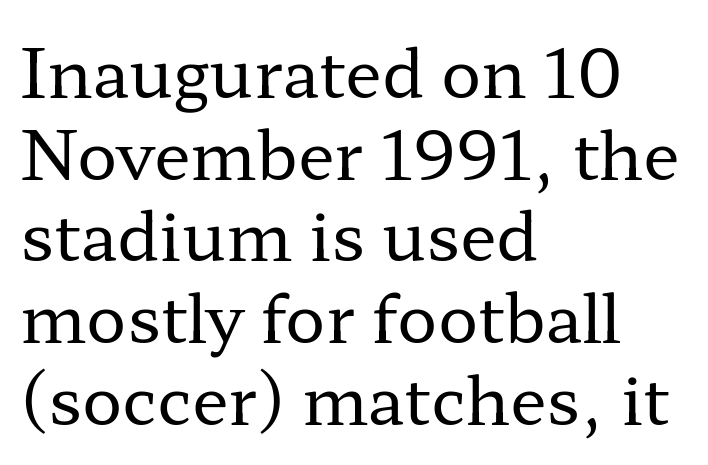
The image shows 67 px regular-weight, wide serif type, upright; set left-aligned, line spacing 1.22x, normal letter spacing, not underlined; low stroke contrast and a medium x-height.
